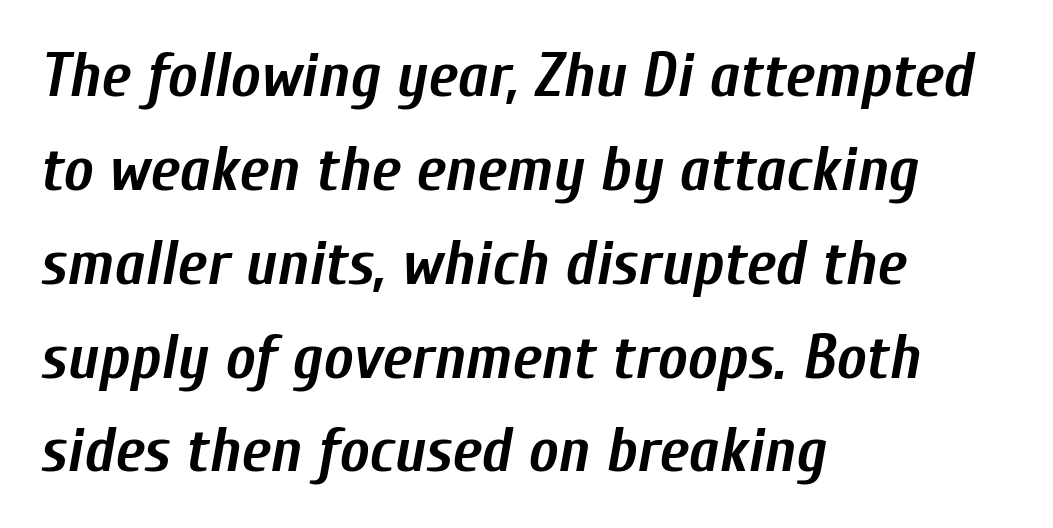
The image shows 63 px semibold, condensed type, italic (leaning right); set left-aligned, normal line spacing (1.49x), normal letter spacing, not underlined; low stroke contrast and a medium x-height.
